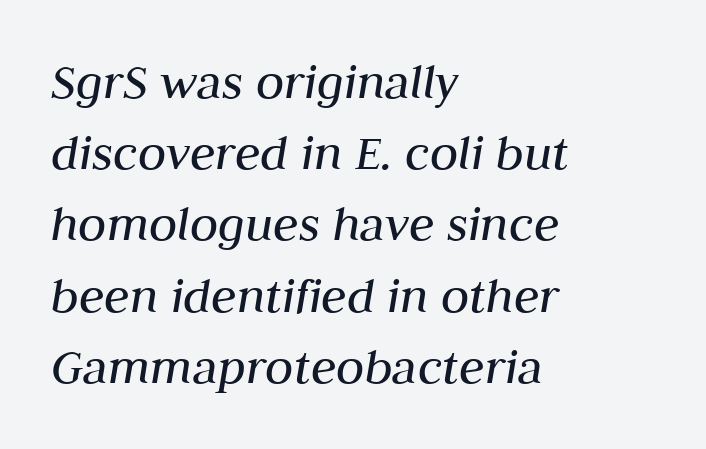
{"italic": "yes", "lean": "right", "slant_degrees": 10, "bold": "no", "weight": "regular", "width": "normal", "stroke_contrast": "medium", "x_height": "medium", "monospaced": "no", "underline": "no", "align": "left", "line_spacing": "normal", "line_spacing_ratio": 1.37, "letter_spacing": "normal", "letter_spacing_em": 0.0, "glyph_px": 52}
